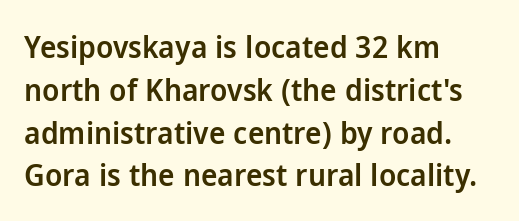
In CSS terms this would be text-align: left. There is no visible air inserted between adjacent glyphs. Students, observe: this is what conventionally led text looks like. A sans-serif font was chosen for this passage. This sample has the flowing, uneven cadence of proportional lettering.
